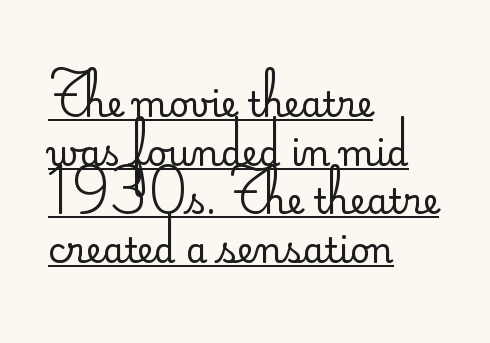
The image shows 35 px regular-weight sans-serif type, upright; set left-aligned, normal line spacing (1.39x), normal letter spacing, underlined; low stroke contrast and a small x-height.
